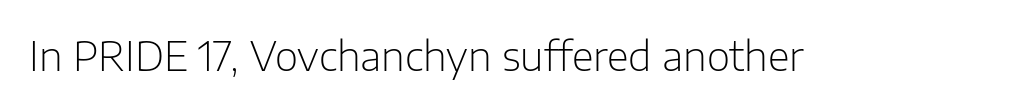
Q: Is the text bold? A: No.
Q: Is the text italic (slanted)? A: No, it is upright.
Q: Is the typeface a serif or a sans-serif typeface? A: Sans-serif.
Q: Is the text underlined? A: No.
Q: Is the spacing between letters normal or unusually wide? A: Normal.
Q: Width (condensed, normal, or wide)? A: Normal.
Q: Stroke contrast? A: Low.
Q: x-height? A: Medium.
Q: Monospaced? A: No.
